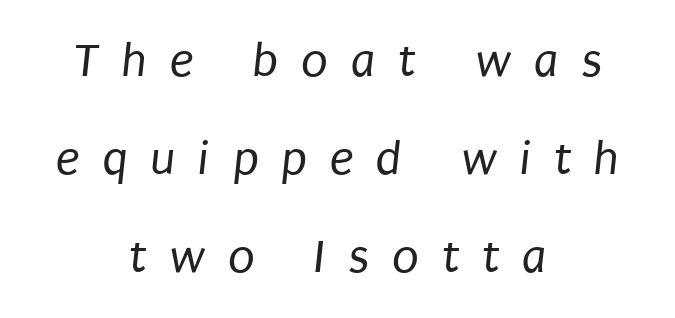
The image shows 49 px regular-weight, condensed sans-serif type; set centered, loose line spacing (2.0x), unusually wide letter spacing (+0.47 em), not underlined; low stroke contrast and a large x-height.
